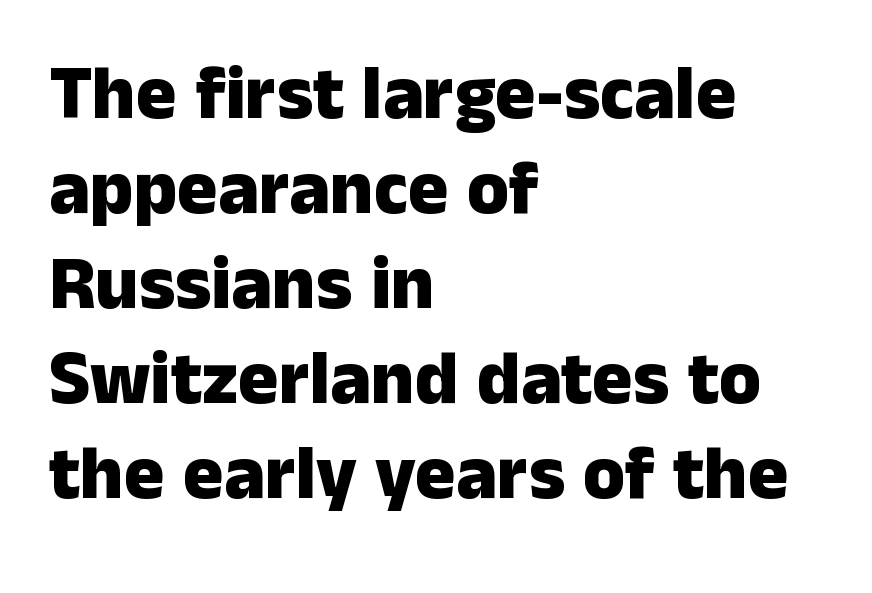
The image shows 76 px heavy sans-serif type, upright; set left-aligned, normal line spacing (1.25x), normal letter spacing, not underlined; low stroke contrast and a medium x-height.
